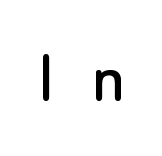
Character widths vary here, with narrow letters taking less room than wide ones. Italic? Not at all — the glyphs are vertical. Type without underlining. Type style note: lacks serifs.
